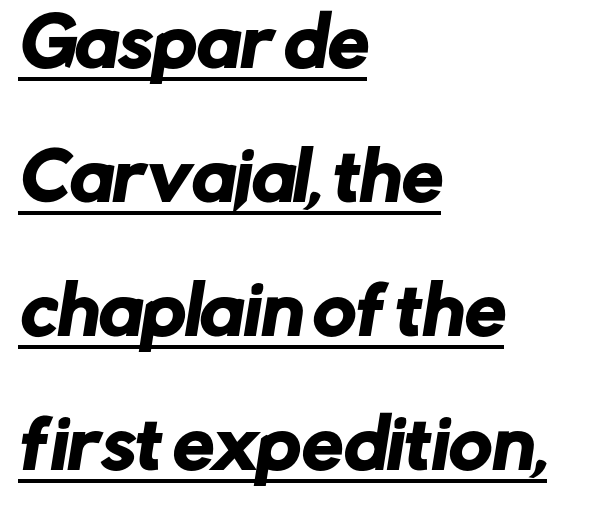
The image shows 66 px sans-serif type; set left-aligned, loose line spacing (2.03x), normal letter spacing, underlined; low stroke contrast and a medium x-height.
